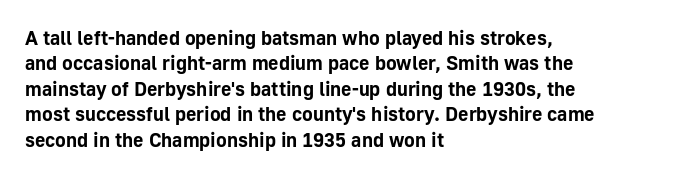
{"italic": "no", "bold": "yes", "underline": "no", "align": "left", "line_spacing": "normal", "line_spacing_ratio": 1.27, "letter_spacing": "normal", "letter_spacing_em": 0.0, "glyph_px": 20}
